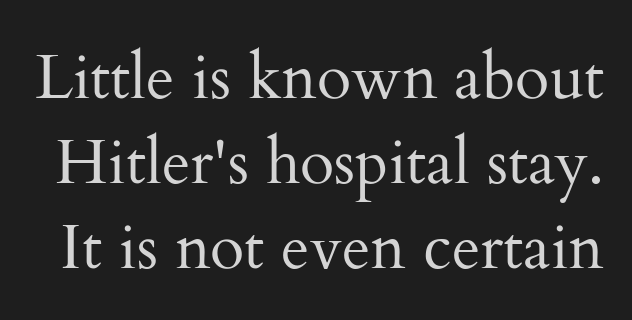
{"serif": "yes", "italic": "no", "bold": "no", "weight": "regular", "width": "normal", "stroke_contrast": "medium", "x_height": "small", "monospaced": "no", "underline": "no", "line_spacing": "normal", "line_spacing_ratio": 1.35, "letter_spacing": "normal", "letter_spacing_em": 0.0, "glyph_px": 63}
